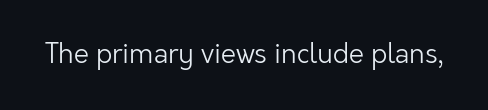
Q: Is the text bold? A: No.
Q: Is the text italic (slanted)? A: No, it is upright.
Q: Is the text underlined? A: No.
Q: Is the spacing between letters normal or unusually wide? A: Normal.
